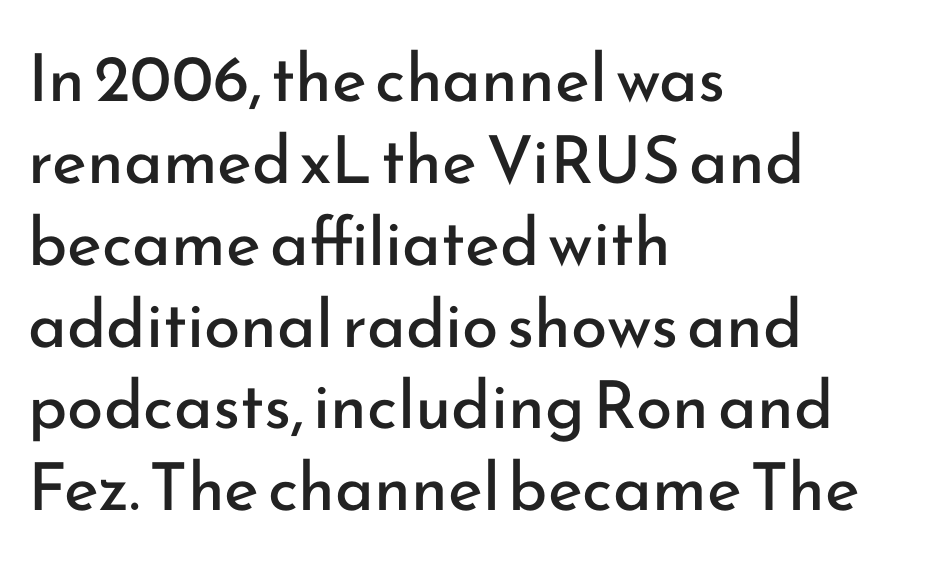
Q: Is the text bold? A: No.
Q: Is the text italic (slanted)? A: No, it is upright.
Q: Is the typeface a serif or a sans-serif typeface? A: Sans-serif.
Q: Is the text underlined? A: No.
Q: How is the paragraph aligned? A: Left-aligned.
Q: Is the spacing between letters normal or unusually wide? A: Normal.
Q: Width (condensed, normal, or wide)? A: Normal.
Q: Stroke contrast? A: Low.
Q: x-height? A: Small.
Q: Monospaced? A: No.
